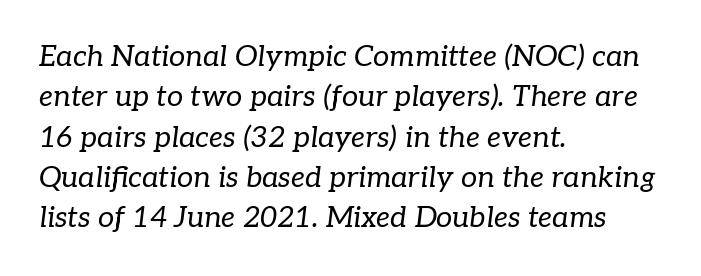
The image shows 29 px regular-weight serif type, italic (leaning right); set left-aligned, normal line spacing (1.39x), normal letter spacing, not underlined; low stroke contrast and a medium x-height.
